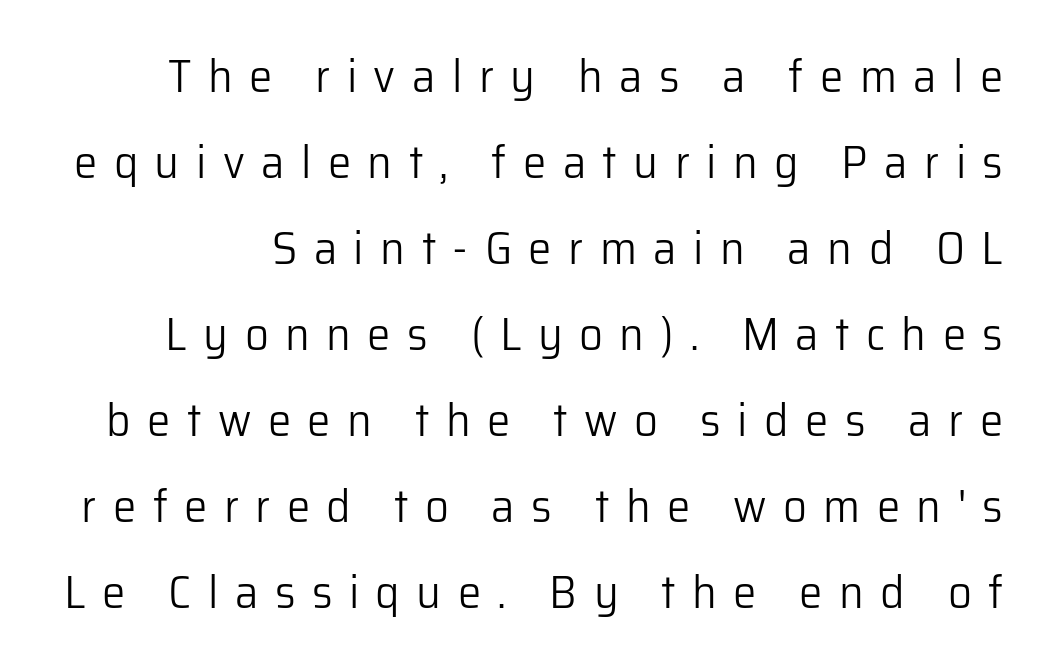
The image shows 47 px light sans-serif type, upright; set line spacing 1.83x, unusually wide letter spacing (+0.35 em), not underlined; low stroke contrast and a medium x-height.
